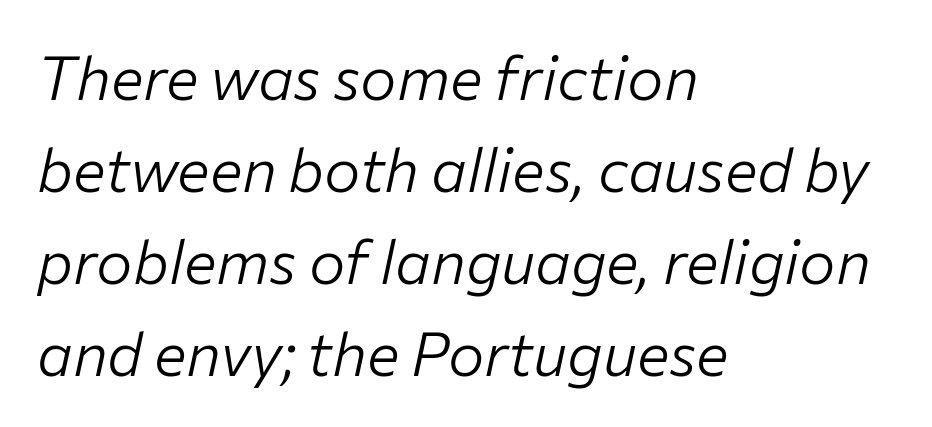
Q: Is the text bold? A: No.
Q: Is the text italic (slanted)? A: Yes, it leans right by about 12 degrees.
Q: Is the text underlined? A: No.
Q: How is the paragraph aligned? A: Left-aligned.
Q: Is the spacing between letters normal or unusually wide? A: Normal.
Q: Is the spacing between lines tight, normal or loose? A: Normal.
Q: Width (condensed, normal, or wide)? A: Normal.
Q: Stroke contrast? A: Low.
Q: x-height? A: Medium.
Q: Monospaced? A: No.
